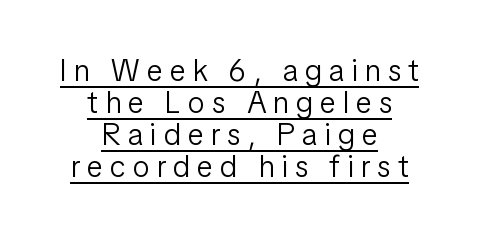
The image shows 30 px light, condensed sans-serif type, upright; set centered, tight line spacing (1.07x), unusually wide letter spacing (+0.25 em), underlined; low stroke contrast and a medium x-height.
